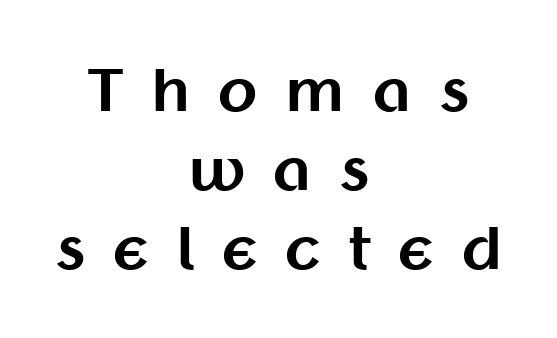
{"serif": "no", "italic": "no", "bold": "yes", "weight": "bold", "width": "normal", "stroke_contrast": "medium", "x_height": "medium", "monospaced": "no", "underline": "no", "align": "center", "line_spacing": "normal", "line_spacing_ratio": 1.39, "letter_spacing": "wide", "letter_spacing_em": 0.49, "glyph_px": 57}
